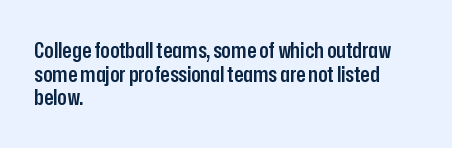
{"italic": "no", "bold": "semi", "underline": "no", "align": "left", "line_spacing": "tight", "line_spacing_ratio": 1.07, "letter_spacing": "normal", "letter_spacing_em": 0.0, "glyph_px": 22}
